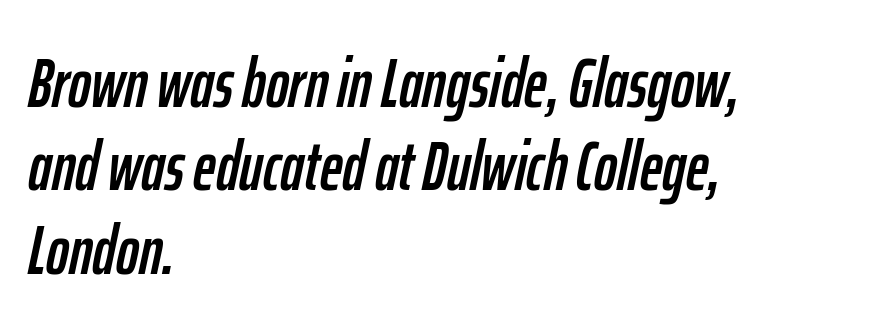
The image shows 69 px condensed type, italic (leaning right); set left-aligned, line spacing 1.21x, normal letter spacing, not underlined; low stroke contrast and a medium x-height.
